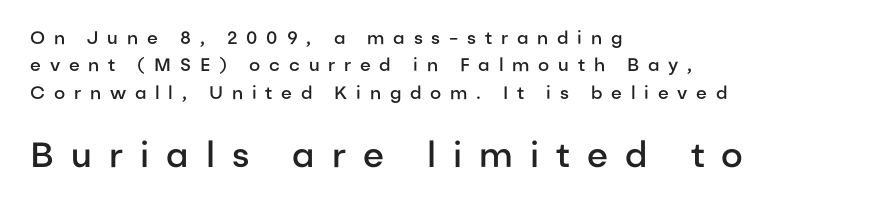
Students, observe: this is what conventionally led text looks like. The characters display no serif detailing; their extremities are plain. Caption: upper text group reduced, lower text group enlarged. Note the varied advance widths — an 'i' is clearly narrower than an 'm'. Check the space under the baseline: it is left empty. The typesetting leans somewhat heavy: a semibold.
